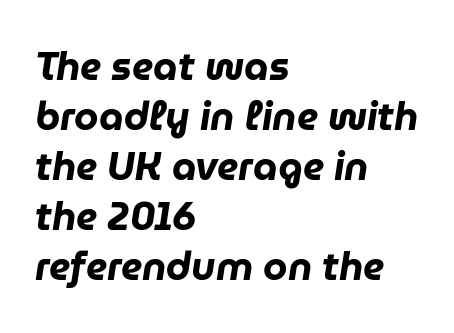
The image shows 39 px heavy type, italic (leaning right); set left-aligned, normal line spacing (1.28x), normal letter spacing, not underlined; low stroke contrast and a medium x-height.
